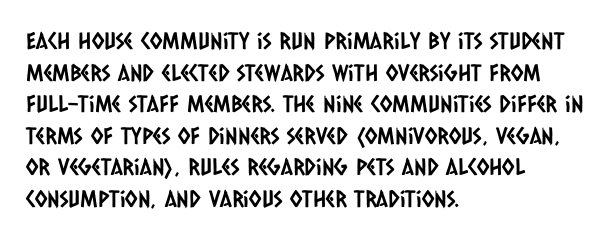
Q: Is the text underlined? A: No.
Q: How is the paragraph aligned? A: Left-aligned.
Q: Is the spacing between letters normal or unusually wide? A: Normal.
Q: Is the spacing between lines tight, normal or loose? A: Normal.
